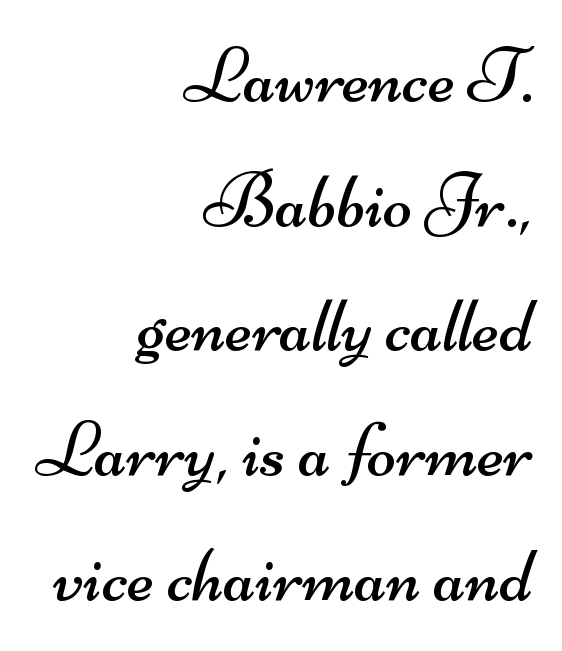
{"serif": "no", "bold": "no", "weight": "regular", "width": "wide", "stroke_contrast": "medium", "x_height": "small", "monospaced": "no", "underline": "no", "align": "right", "line_spacing": "normal", "line_spacing_ratio": 1.62, "letter_spacing": "normal", "letter_spacing_em": 0.0, "glyph_px": 77}
